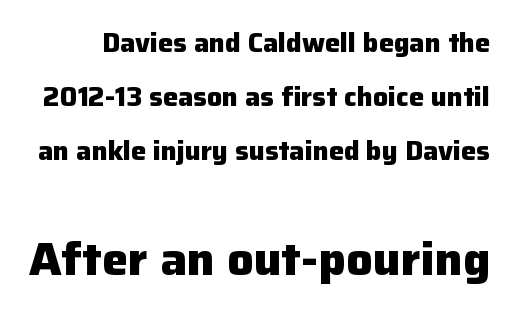
The image shows 47 px heavy sans-serif type, upright; set loose line spacing (2.0x), normal letter spacing, not underlined; the second (bottom) block is 1.74x larger; low stroke contrast and a medium x-height.
